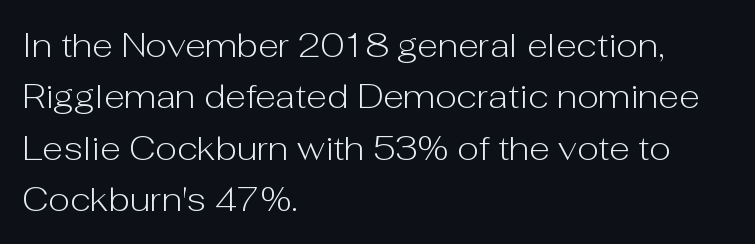
Q: Is the text bold? A: No.
Q: Is the text italic (slanted)? A: No, it is upright.
Q: Is the typeface a serif or a sans-serif typeface? A: Sans-serif.
Q: Is the text underlined? A: No.
Q: How is the paragraph aligned? A: Left-aligned.
Q: Is the spacing between letters normal or unusually wide? A: Normal.
Q: Is the spacing between lines tight, normal or loose? A: Normal.
Q: Width (condensed, normal, or wide)? A: Normal.
Q: Stroke contrast? A: Low.
Q: x-height? A: Medium.
Q: Monospaced? A: No.
